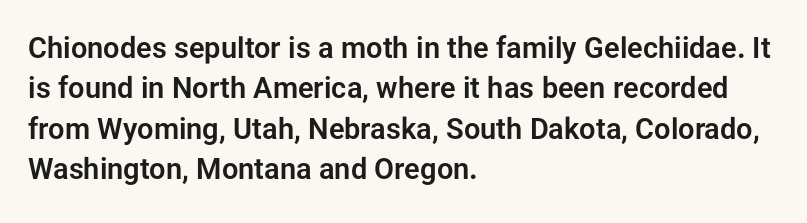
Q: Is the text italic (slanted)? A: No, it is upright.
Q: Is the typeface a serif or a sans-serif typeface? A: Sans-serif.
Q: Is the text underlined? A: No.
Q: How is the paragraph aligned? A: Left-aligned.
Q: Is the spacing between letters normal or unusually wide? A: Normal.
Q: Is the spacing between lines tight, normal or loose? A: Normal.
Q: Width (condensed, normal, or wide)? A: Normal.
Q: Stroke contrast? A: Low.
Q: x-height? A: Medium.
Q: Monospaced? A: No.
